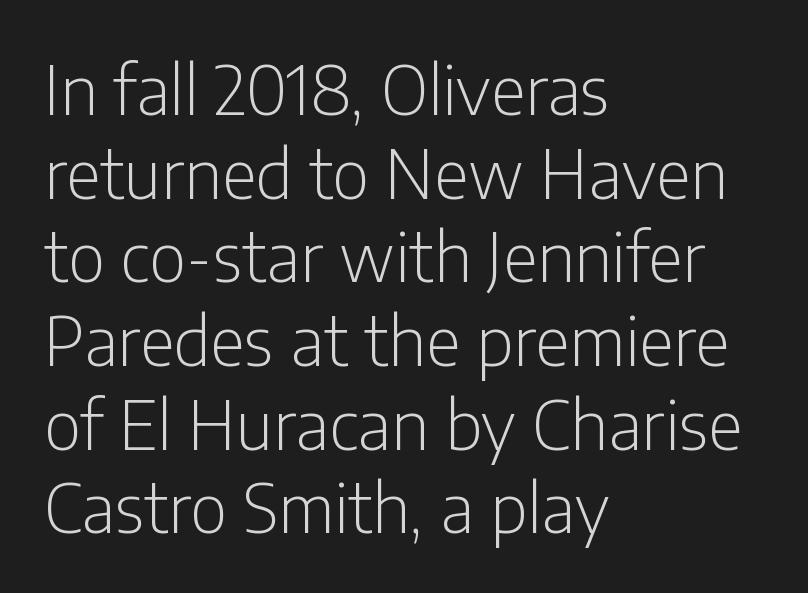
Q: Is the text bold? A: No.
Q: Is the text italic (slanted)? A: No, it is upright.
Q: Is the typeface a serif or a sans-serif typeface? A: Sans-serif.
Q: Is the text underlined? A: No.
Q: How is the paragraph aligned? A: Left-aligned.
Q: Is the spacing between letters normal or unusually wide? A: Normal.
Q: Width (condensed, normal, or wide)? A: Condensed.
Q: Stroke contrast? A: Low.
Q: x-height? A: Medium.
Q: Monospaced? A: No.
